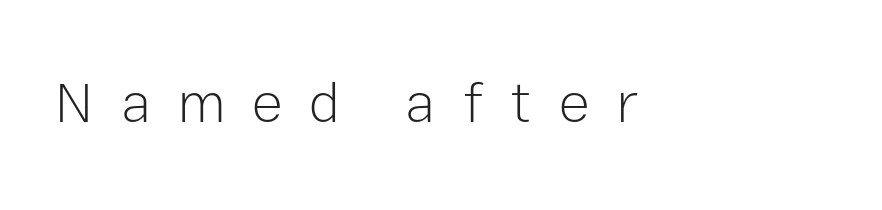
The image shows 58 px light sans-serif type, upright; set unusually wide letter spacing (+0.46 em), not underlined; low stroke contrast and a medium x-height.
